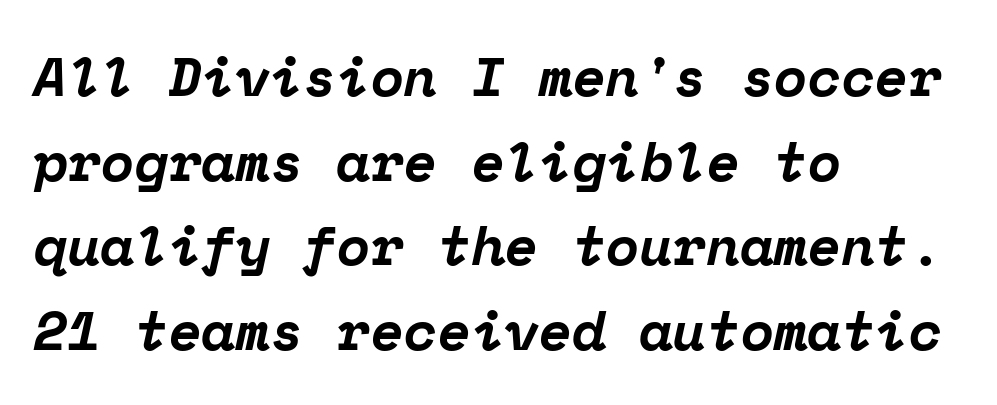
Q: Is the text bold? A: Yes.
Q: Is the text italic (slanted)? A: Yes, it leans right by about 12 degrees.
Q: Is the typeface a serif or a sans-serif typeface? A: Serif.
Q: Is the text underlined? A: No.
Q: How is the paragraph aligned? A: Left-aligned.
Q: Is the spacing between letters normal or unusually wide? A: Normal.
Q: Is the spacing between lines tight, normal or loose? A: Normal.
Q: Width (condensed, normal, or wide)? A: Normal.
Q: Stroke contrast? A: Low.
Q: x-height? A: Medium.
Q: Monospaced? A: Yes.
